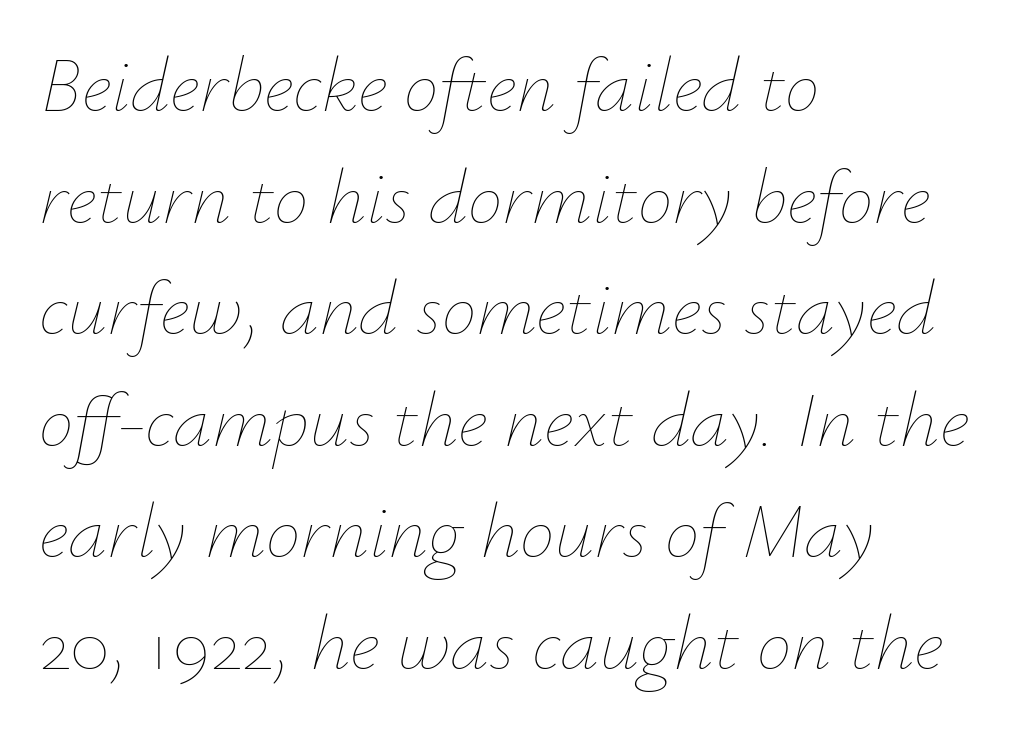
The image shows 78 px thin type, italic (leaning right); set left-aligned, normal line spacing (1.43x), normal letter spacing, not underlined; low stroke contrast and a small x-height.
